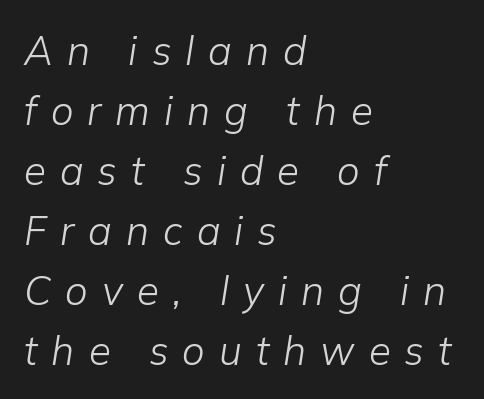
The image shows 40 px light type, italic (leaning right); set left-aligned, normal line spacing (1.5x), unusually wide letter spacing (+0.35 em), not underlined; low stroke contrast and a medium x-height.
